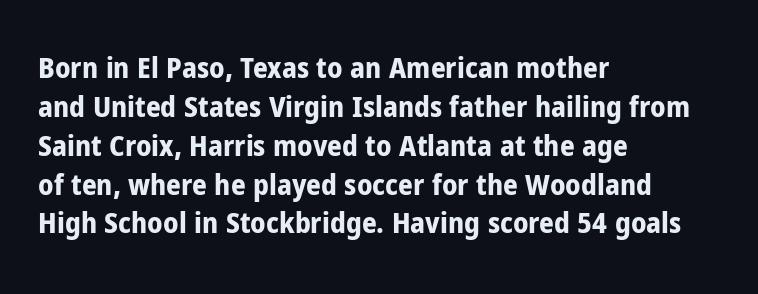
{"serif": "no", "italic": "no", "bold": "yes", "weight": "bold", "width": "condensed", "stroke_contrast": "low", "x_height": "medium", "monospaced": "no", "underline": "no", "align": "left", "line_spacing": "normal", "line_spacing_ratio": 1.34, "letter_spacing": "normal", "letter_spacing_em": 0.0, "glyph_px": 29}
